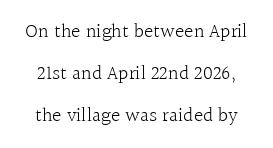
The image shows 20 px text type, upright; set centered, loose line spacing (2.1x), normal letter spacing, not underlined.
